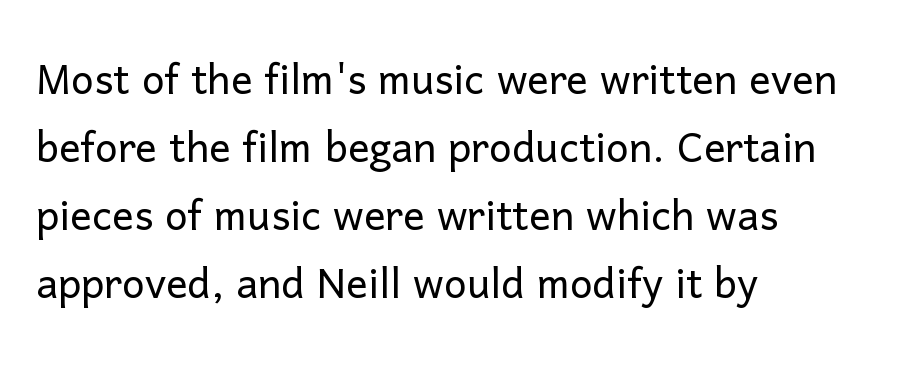
The image shows 54 px light sans-serif type, upright; set left-aligned, normal line spacing (1.26x), normal letter spacing, not underlined; low stroke contrast and a medium x-height.
